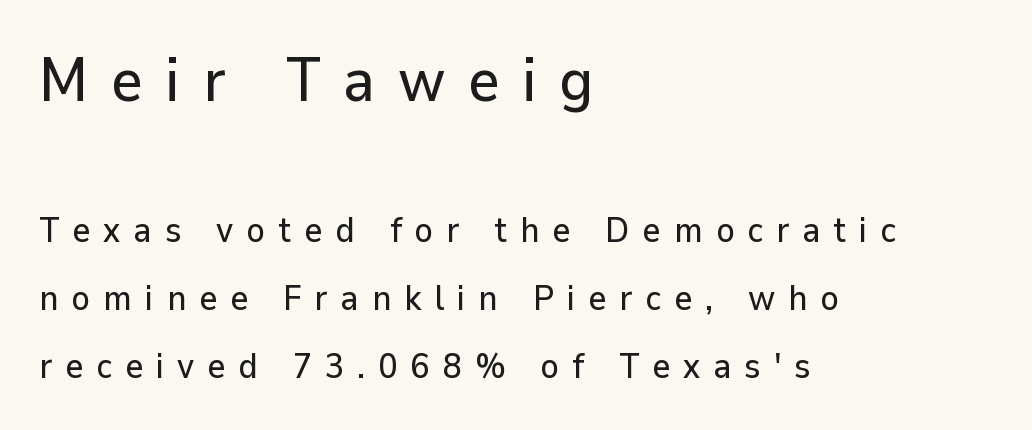
Q: Is the text italic (slanted)? A: No, it is upright.
Q: Is the typeface a serif or a sans-serif typeface? A: Sans-serif.
Q: Is the text underlined? A: No.
Q: How is the paragraph aligned? A: Left-aligned.
Q: Is the spacing between letters normal or unusually wide? A: Unusually wide.
Q: Is the spacing between lines tight, normal or loose? A: Loose.
Q: Which block of text is set in a larger size, the first (top) or the second (bottom)? A: The first (top) one.
Q: Width (condensed, normal, or wide)? A: Normal.
Q: Stroke contrast? A: Low.
Q: x-height? A: Medium.
Q: Monospaced? A: No.
